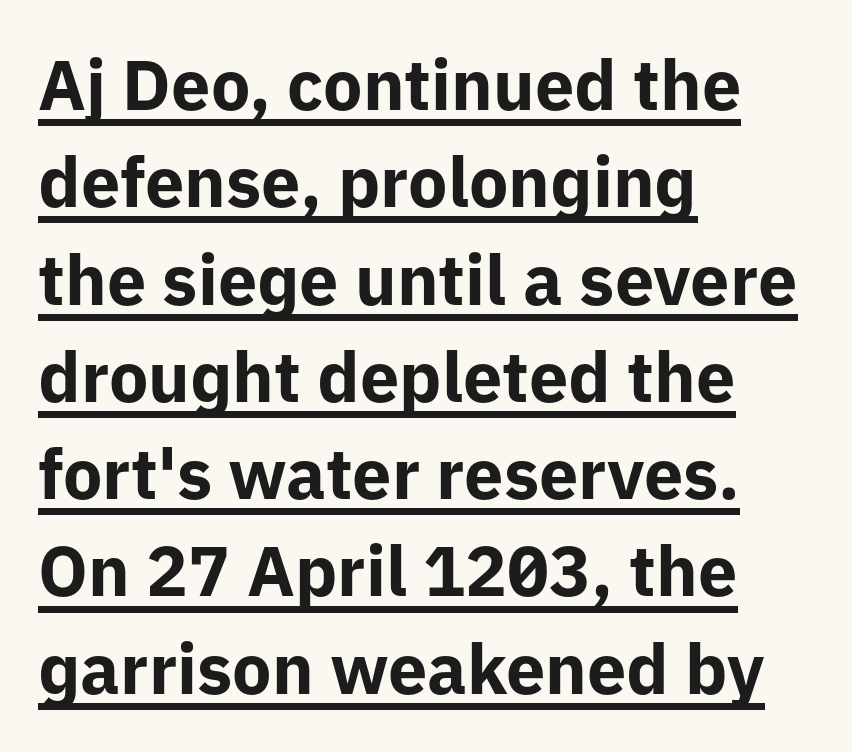
{"serif": "no", "italic": "no", "bold": "yes", "weight": "bold", "width": "normal", "stroke_contrast": "low", "x_height": "medium", "monospaced": "no", "underline": "yes", "align": "left", "line_spacing": "normal", "line_spacing_ratio": 1.39, "letter_spacing": "normal", "letter_spacing_em": 0.0, "glyph_px": 70}
